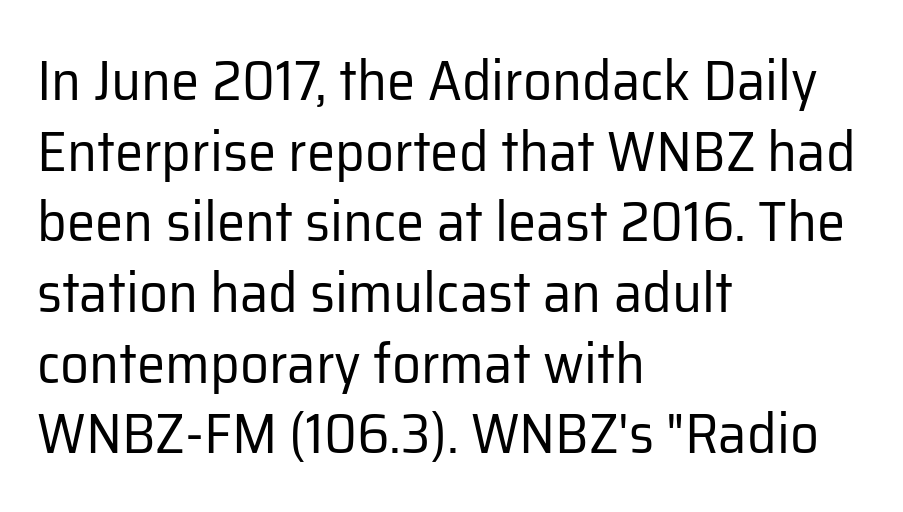
Q: Is the text bold? A: No.
Q: Is the text italic (slanted)? A: No, it is upright.
Q: Is the typeface a serif or a sans-serif typeface? A: Sans-serif.
Q: Is the text underlined? A: No.
Q: How is the paragraph aligned? A: Left-aligned.
Q: Is the spacing between letters normal or unusually wide? A: Normal.
Q: Width (condensed, normal, or wide)? A: Normal.
Q: Stroke contrast? A: Low.
Q: x-height? A: Medium.
Q: Monospaced? A: No.
